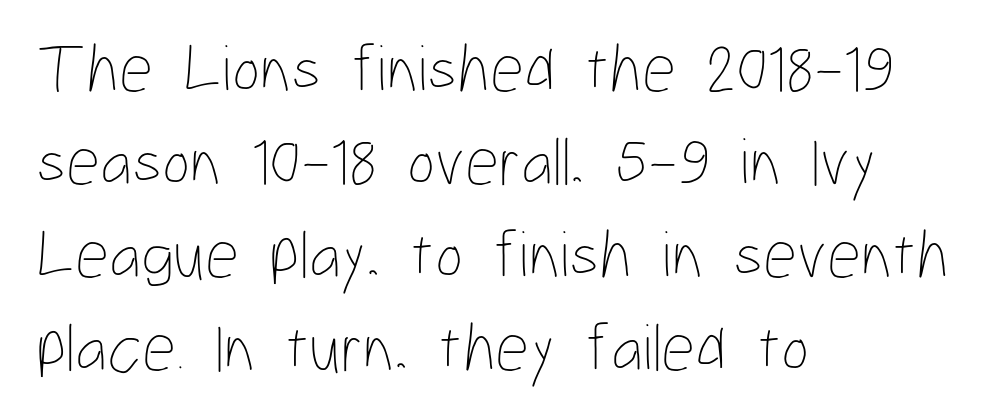
The rendering uses natural spacing where letterforms have individual widths. This sample uses an upright cut, with every glyph sitting square on the baseline. Each new line begins a customary step beneath the previous one. Spacing between characters is what you'd get straight out of the box.
